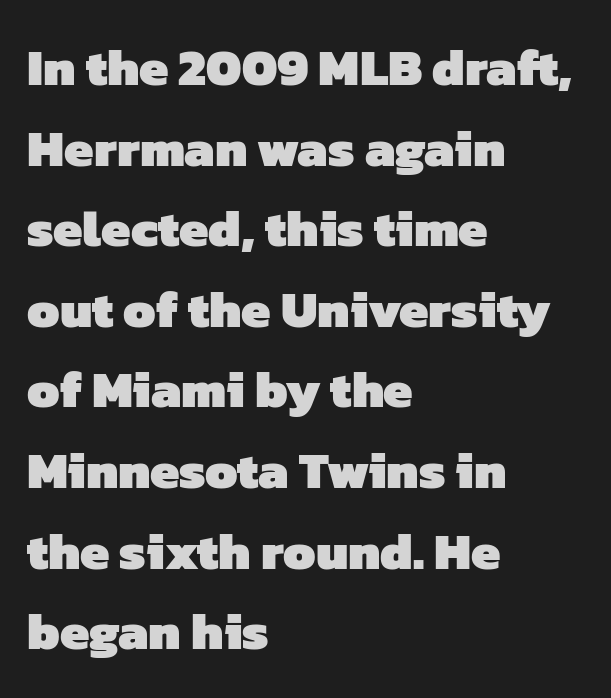
The image shows 52 px heavy sans-serif type; set left-aligned, normal line spacing (1.55x), normal letter spacing, not underlined; low stroke contrast and a medium x-height.
